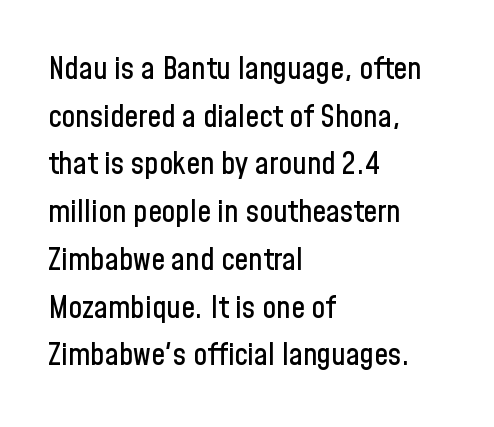
{"serif": "no", "italic": "no", "width": "condensed", "stroke_contrast": "low", "x_height": "medium", "monospaced": "no", "underline": "no", "align": "left", "line_spacing": "normal", "line_spacing_ratio": 1.54, "letter_spacing": "normal", "letter_spacing_em": 0.0, "glyph_px": 31}
